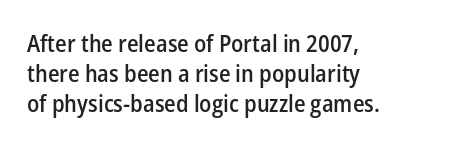
The image shows 23 px text type, upright; set left-aligned, normal line spacing (1.3x), normal letter spacing, not underlined.
